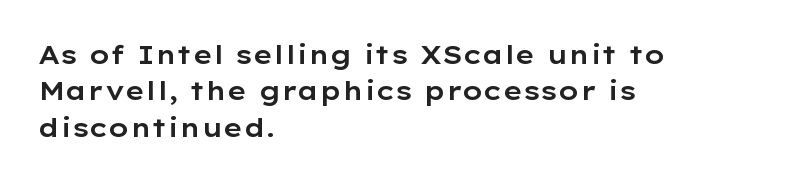
The image shows 26 px text type, upright; set left-aligned, normal line spacing (1.4x), normal letter spacing, not underlined.
